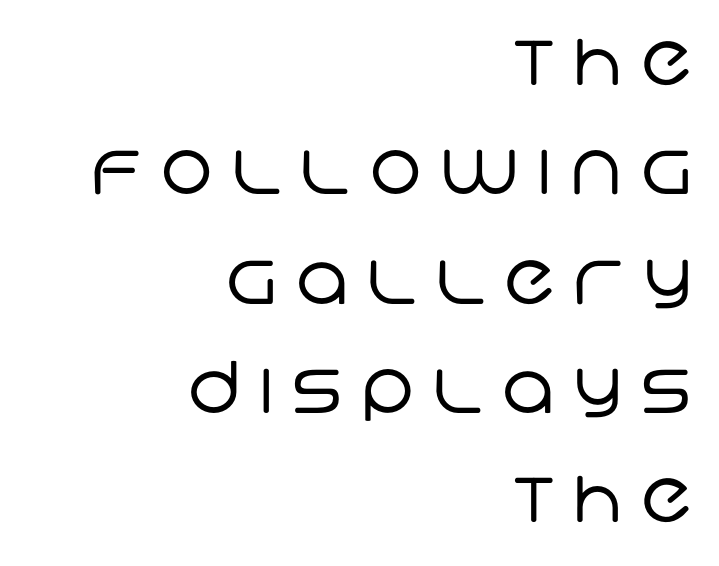
Q: Is the text bold? A: No.
Q: Is the typeface a serif or a sans-serif typeface? A: Sans-serif.
Q: Is the text underlined? A: No.
Q: How is the paragraph aligned? A: Right-aligned.
Q: Is the spacing between letters normal or unusually wide? A: Unusually wide.
Q: Is the spacing between lines tight, normal or loose? A: Normal.
Q: Width (condensed, normal, or wide)? A: Normal.
Q: Stroke contrast? A: Low.
Q: x-height? A: Large.
Q: Monospaced? A: No.
